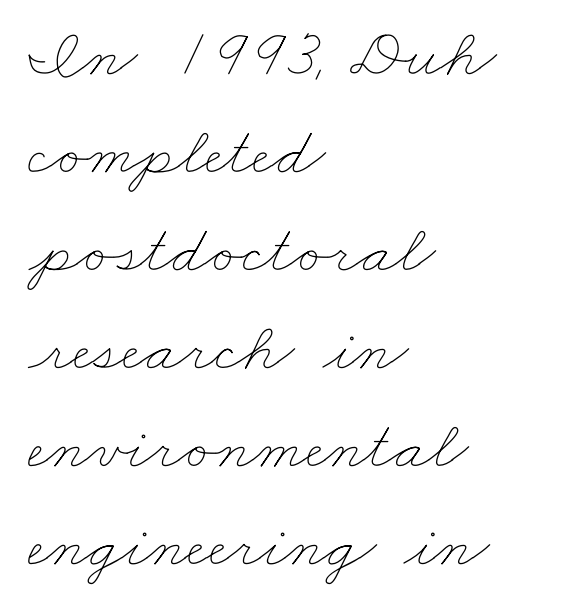
Each line starts at the same left margin while the right side varies. Descenders hang freely into open space. Caption: standard tracking, unaltered. The font is comparable to plain body text, perhaps lighter. Line spacing here is normal.
